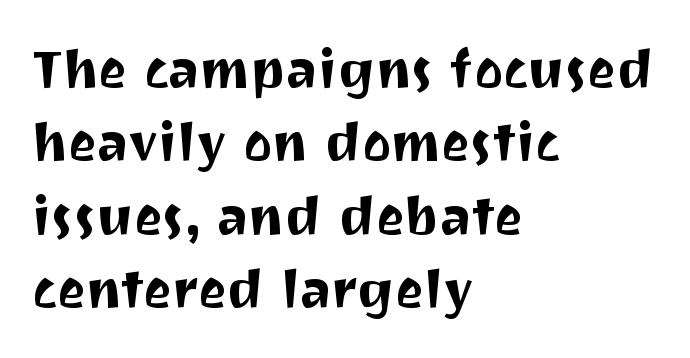
These lines are rendered in a variable-pitch font. Regarding serifs, this sample does without them. If you drew a line through each stem, it would be perfectly vertical. Horizontally, the lines are justified to the leading edge only. If you measured baseline to baseline, you'd find a middling distance.
